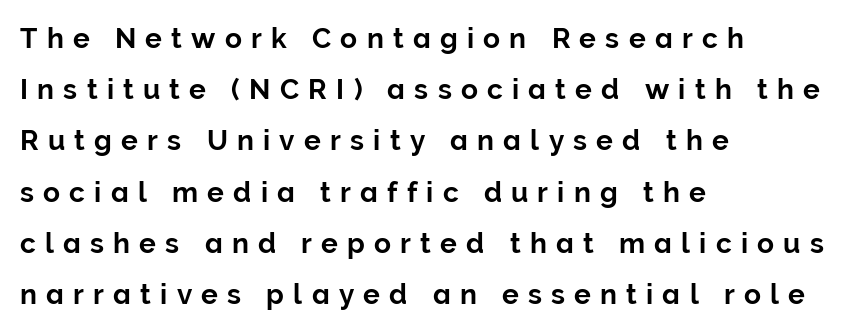
The image shows 28 px sans-serif type, upright; set left-aligned, line spacing 1.83x, unusually wide letter spacing (+0.33 em), not underlined; low stroke contrast and a medium x-height.
